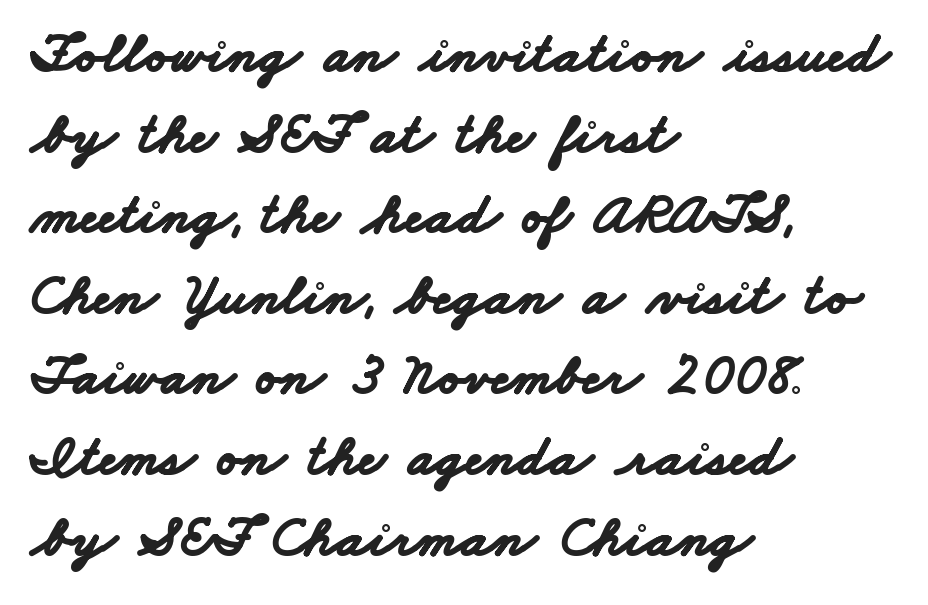
{"serif": "no", "bold": "yes", "weight": "bold", "width": "wide", "stroke_contrast": "low", "x_height": "small", "monospaced": "no", "underline": "no", "align": "left", "line_spacing": "normal", "line_spacing_ratio": 1.39, "letter_spacing": "normal", "letter_spacing_em": 0.0, "glyph_px": 58}
